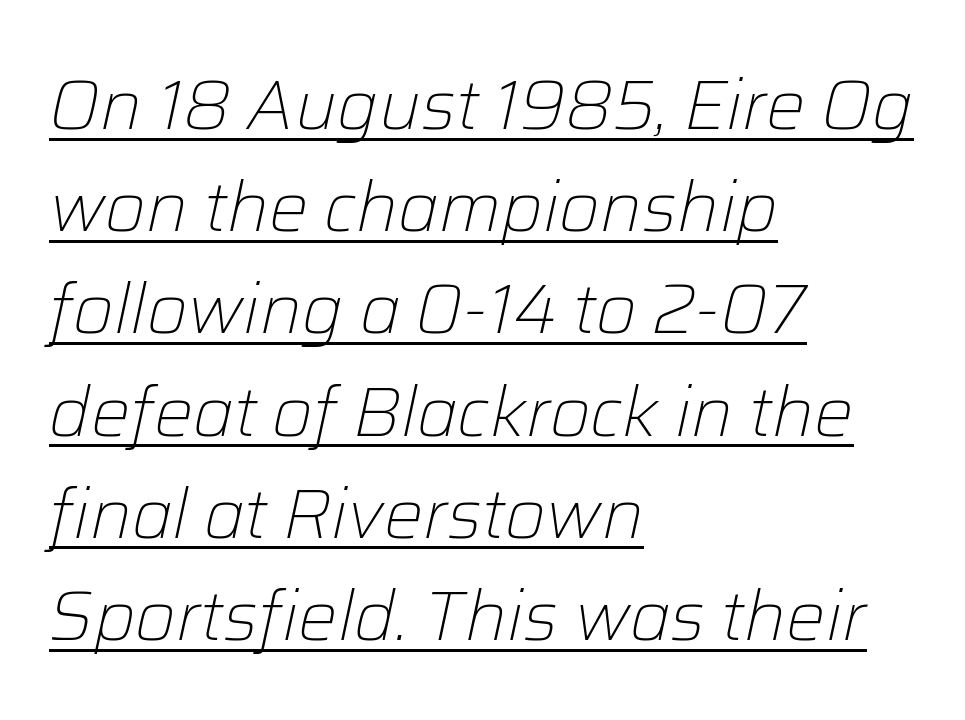
Q: Is the text bold? A: No.
Q: Is the text italic (slanted)? A: Yes, it leans right by about 12 degrees.
Q: Is the text underlined? A: Yes.
Q: How is the paragraph aligned? A: Left-aligned.
Q: Is the spacing between letters normal or unusually wide? A: Normal.
Q: Is the spacing between lines tight, normal or loose? A: Normal.
Q: Width (condensed, normal, or wide)? A: Normal.
Q: Stroke contrast? A: Low.
Q: x-height? A: Medium.
Q: Monospaced? A: No.
